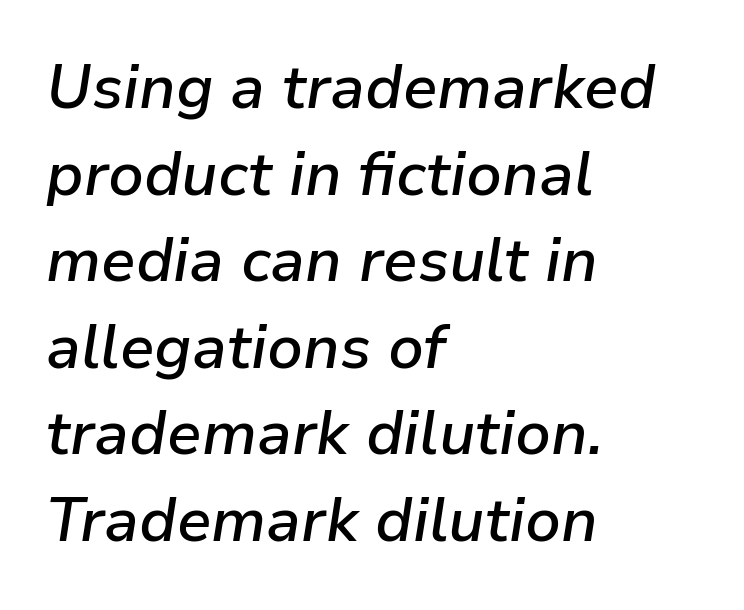
A clean baseline with only descenders dipping below it. Interline gaps are of average width in this sample. Is this a fixed-width face? No — the glyphs have proportional, varying widths. The rag falls on the right side of this text block.
